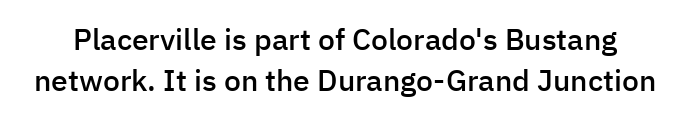
Q: Is the text bold? A: Semi-bold.
Q: Is the text italic (slanted)? A: No, it is upright.
Q: Is the typeface a serif or a sans-serif typeface? A: Sans-serif.
Q: Is the text underlined? A: No.
Q: Is the spacing between letters normal or unusually wide? A: Normal.
Q: Is the spacing between lines tight, normal or loose? A: Normal.
Q: Width (condensed, normal, or wide)? A: Normal.
Q: Stroke contrast? A: Low.
Q: x-height? A: Medium.
Q: Monospaced? A: No.
